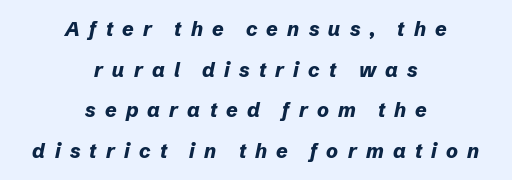
{"italic": "yes", "lean": "right", "slant_degrees": 12, "bold": "yes", "underline": "no", "align": "center", "line_spacing": "loose", "line_spacing_ratio": 2.03, "letter_spacing": "wide", "letter_spacing_em": 0.46, "glyph_px": 20}
